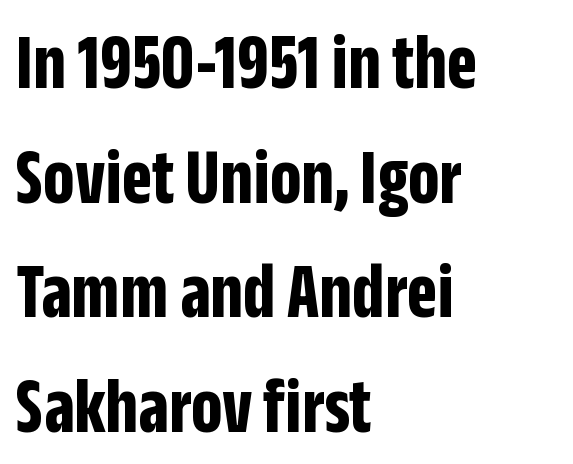
The image shows 79 px bold, condensed sans-serif type, upright; set left-aligned, normal line spacing (1.45x), normal letter spacing, not underlined; low stroke contrast and a large x-height.
